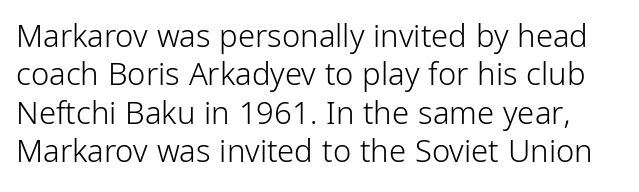
{"serif": "no", "italic": "no", "bold": "no", "weight": "light", "width": "condensed", "stroke_contrast": "low", "x_height": "medium", "monospaced": "no", "underline": "no", "line_spacing_ratio": 1.24, "letter_spacing": "normal", "letter_spacing_em": 0.0, "glyph_px": 31}
